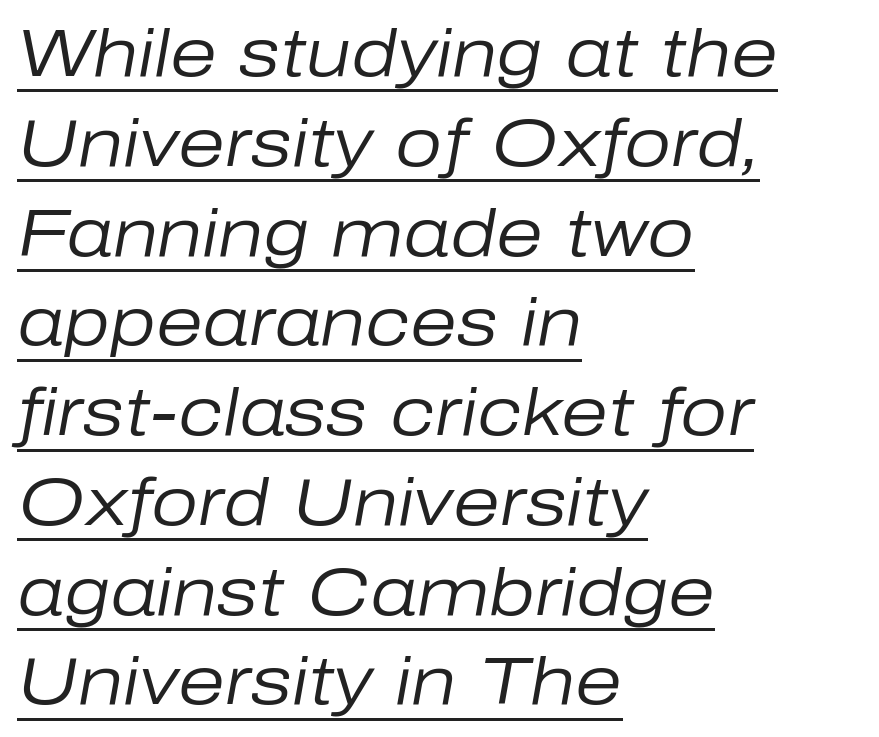
{"italic": "yes", "lean": "right", "slant_degrees": 10, "bold": "no", "weight": "regular", "width": "normal", "stroke_contrast": "low", "x_height": "medium", "monospaced": "no", "underline": "yes", "align": "left", "line_spacing": "normal", "line_spacing_ratio": 1.34, "letter_spacing": "normal", "letter_spacing_em": 0.0, "glyph_px": 67}
